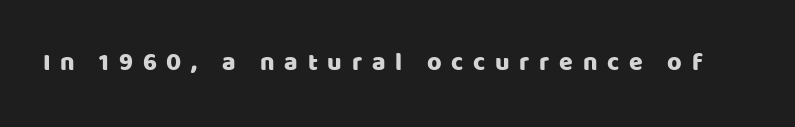
{"italic": "no", "underline": "no", "letter_spacing": "wide", "letter_spacing_em": 0.39, "glyph_px": 25}
